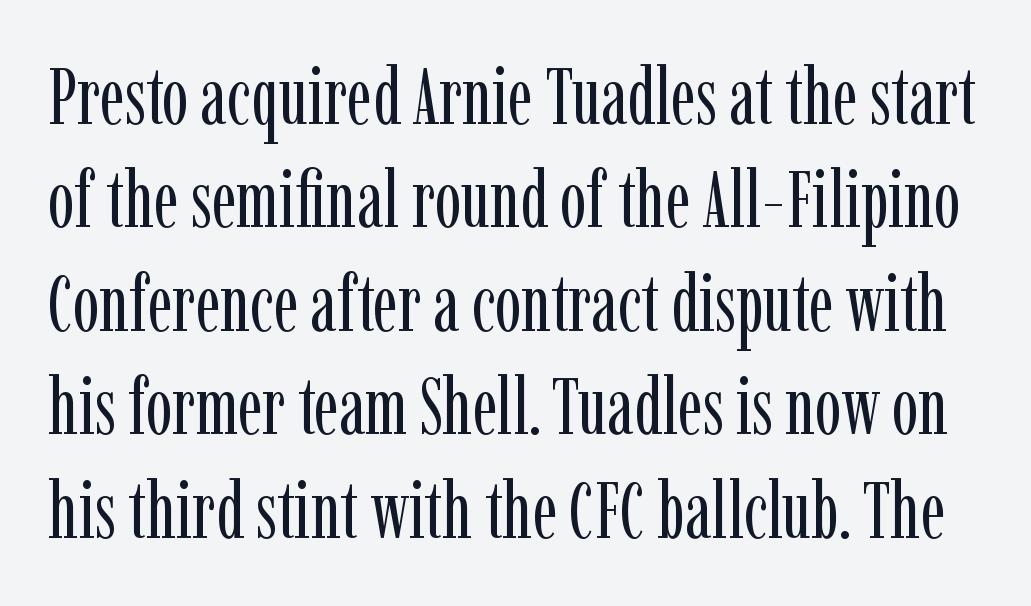
You could not count columns in this text — the font is proportionally spaced. The passage shown is typeset with a serif family. Successive baselines arrive at the customary interval. Quick note: underline off. Nope, not italic — everything's standing straight.
